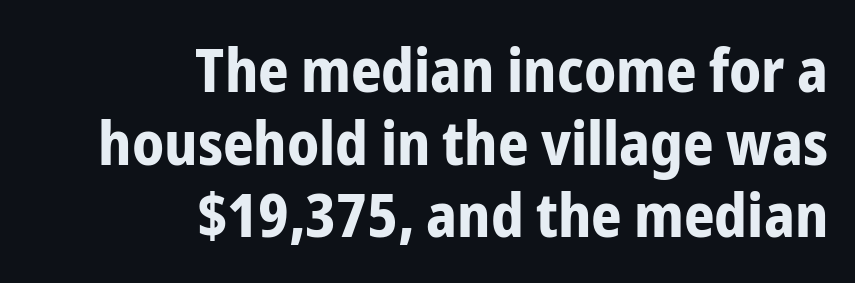
Q: Is the text bold? A: Yes.
Q: Is the text italic (slanted)? A: No, it is upright.
Q: Is the typeface a serif or a sans-serif typeface? A: Sans-serif.
Q: Is the text underlined? A: No.
Q: How is the paragraph aligned? A: Right-aligned.
Q: Is the spacing between letters normal or unusually wide? A: Normal.
Q: Width (condensed, normal, or wide)? A: Condensed.
Q: Stroke contrast? A: Low.
Q: x-height? A: Medium.
Q: Monospaced? A: No.
